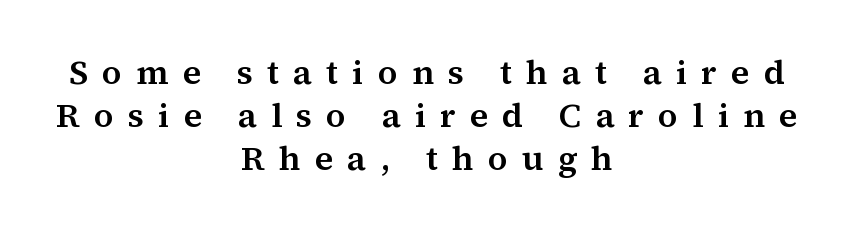
The image shows 34 px serif type, upright; set centered, normal line spacing (1.26x), unusually wide letter spacing (+0.41 em), not underlined; medium stroke contrast and a medium x-height.
